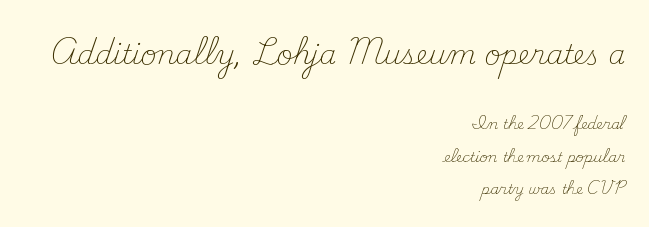
{"bold": "no", "underline": "no", "align": "right", "line_spacing": "loose", "line_spacing_ratio": 2.32, "letter_spacing": "normal", "letter_spacing_em": 0.0, "larger_block": "first", "size_ratio": 1.93, "glyph_px": 27}
